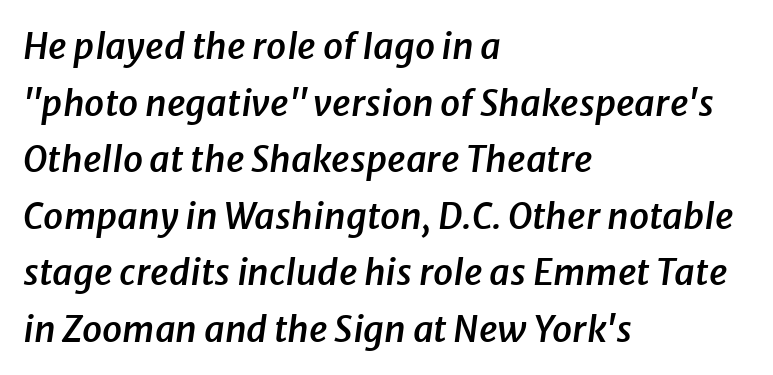
The space between consecutive lines is moderate. The strokes are fattened partway — semibold, not bold. Slant detected: the letters are inclined. Each letter keeps its own natural width here, so spacing adapts to shape. Alignment: flush left. The foot of each line stays bare and open.
